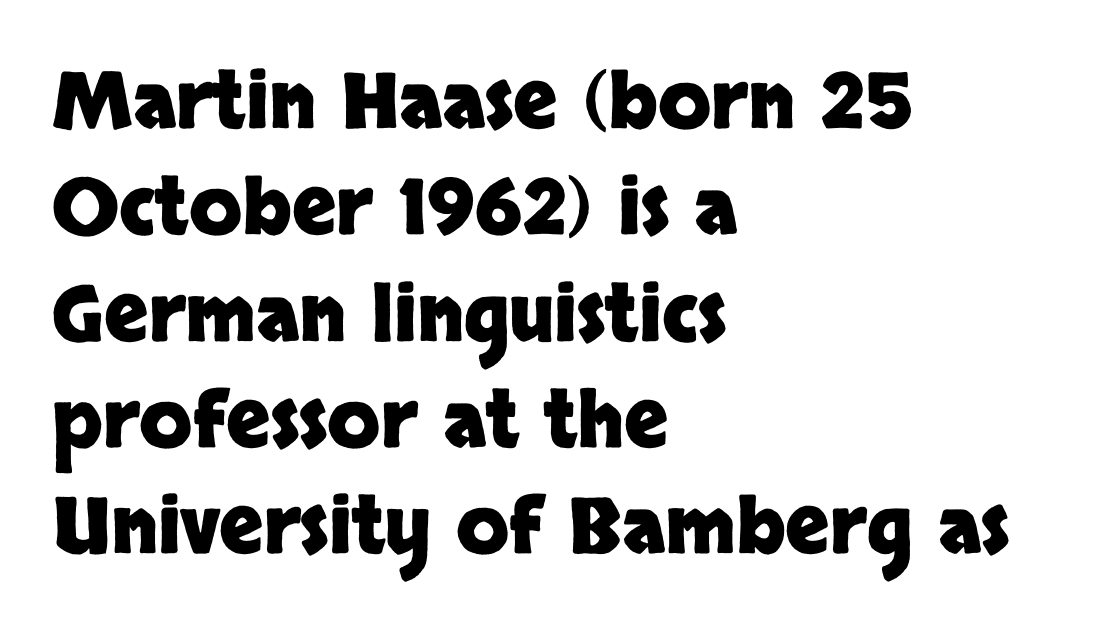
The image shows 77 px heavy sans-serif type, upright; set left-aligned, normal line spacing (1.38x), normal letter spacing, not underlined; low stroke contrast and a large x-height.
